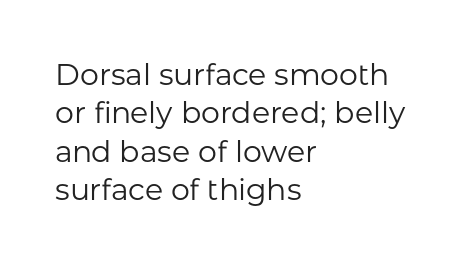
No extra tracking has been applied to these lines. This rendering features lettering with no underline. These lines were composed using upright roman letters. Normally led — the rows are evenly, conventionally spaced.
